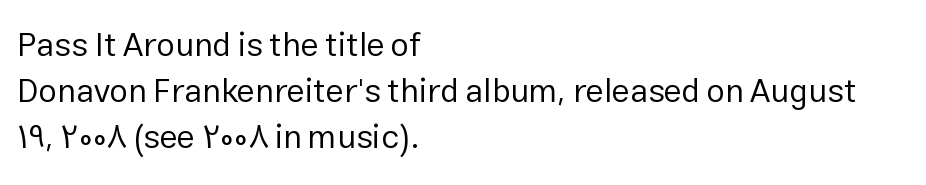
The passage shown is not bold in any degree. The gap between lines stays unmarked. These lines are composed in type without serifs. This sample has the flowing, uneven cadence of proportional lettering.
